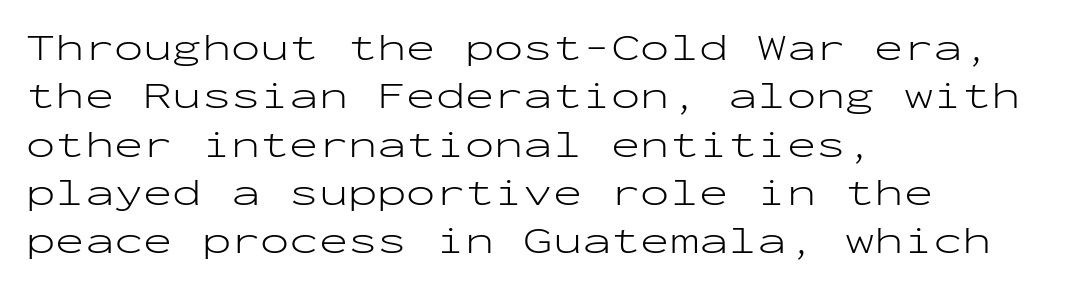
Spacing verdict: monospaced, one width for all characters. The typeface chosen for these lines omits serifs. Characters follow at the spacing the type designer built in. Is this a heavy cut? Hardly; it is regular or lighter. The area under the type is left untouched.
